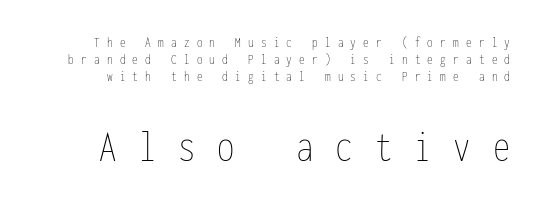
Q: Is the text bold? A: No.
Q: Is the text italic (slanted)? A: No, it is upright.
Q: Is the text underlined? A: No.
Q: Is the spacing between letters normal or unusually wide? A: Unusually wide.
Q: Is the spacing between lines tight, normal or loose? A: Tight.
Q: Which block of text is set in a larger size, the first (top) or the second (bottom)? A: The second (bottom) one.
Q: Width (condensed, normal, or wide)? A: Condensed.
Q: Stroke contrast? A: Low.
Q: x-height? A: Medium.
Q: Monospaced? A: Yes.
